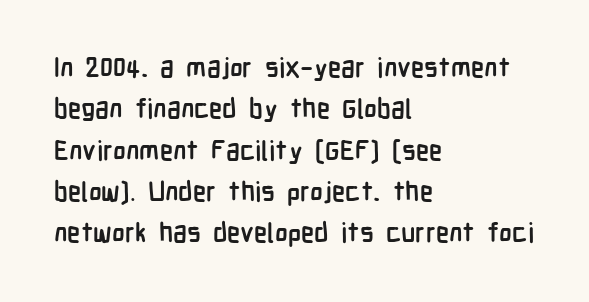
{"italic": "no", "bold": "yes", "underline": "no", "align": "left", "line_spacing": "normal", "line_spacing_ratio": 1.53, "letter_spacing": "normal", "letter_spacing_em": 0.0, "glyph_px": 27}
